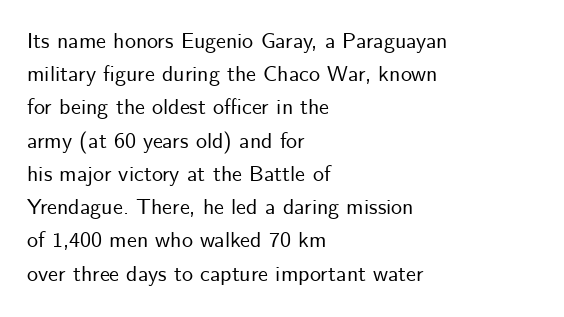
The image shows 22 px text type, upright; set left-aligned, normal line spacing (1.51x), normal letter spacing, not underlined.
